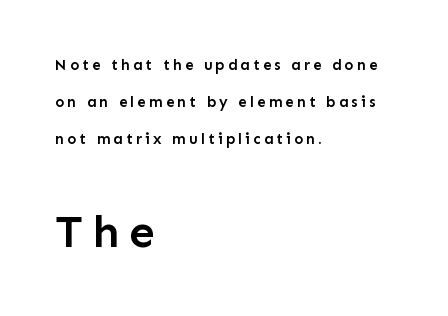
Size contrast runs from small at the top to large at the bottom. I'd call this a sans setting — the letters go barefoot. The rendering uses natural spacing where letterforms have individual widths. Does the weight exceed regular? Yes, but only to semibold.
